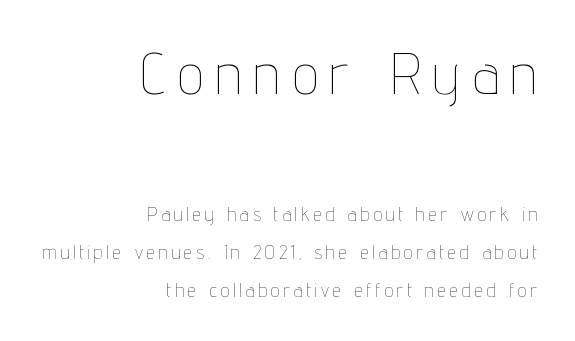
Q: Is the text bold? A: No.
Q: Is the text italic (slanted)? A: No, it is upright.
Q: Is the text underlined? A: No.
Q: How is the paragraph aligned? A: Right-aligned.
Q: Is the spacing between letters normal or unusually wide? A: Unusually wide.
Q: Is the spacing between lines tight, normal or loose? A: Loose.
Q: Which block of text is set in a larger size, the first (top) or the second (bottom)? A: The first (top) one.
Q: Width (condensed, normal, or wide)? A: Condensed.
Q: Stroke contrast? A: Low.
Q: x-height? A: Medium.
Q: Monospaced? A: No.
